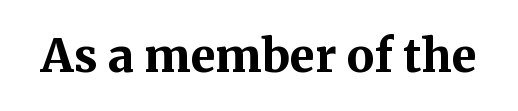
The image shows 46 px bold serif type, upright; set normal letter spacing, not underlined; medium stroke contrast and a medium x-height.
